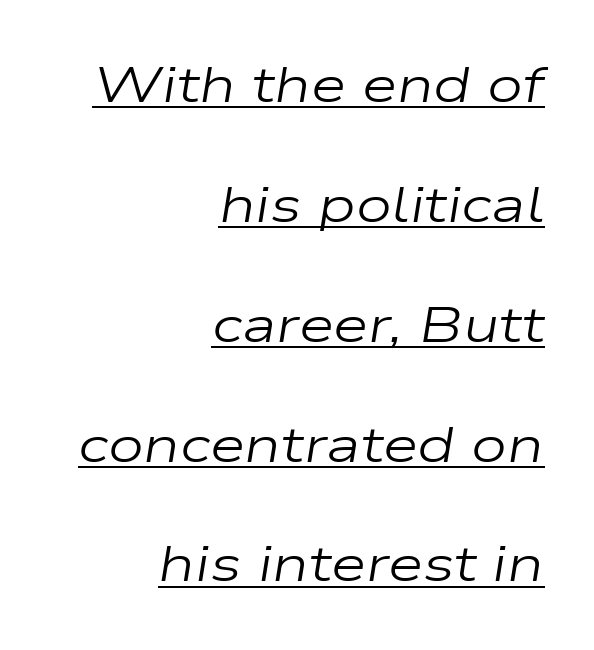
Compared with undecorated copy, this sample adds a rule below the words. The face used here is proportionally spaced, like ordinary book or web type. Horizontal alignment here is rightward, an uncommon choice for prose. The block of text is sparse from top to bottom, with ample space between rows.
